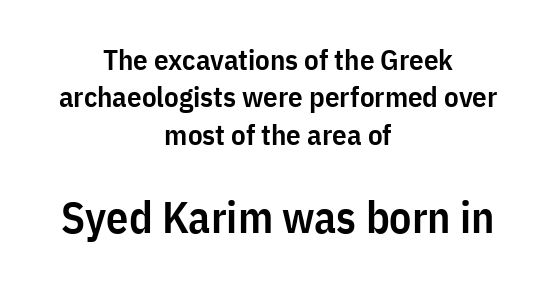
{"serif": "no", "italic": "no", "bold": "semi", "weight": "semibold", "width": "condensed", "stroke_contrast": "low", "x_height": "medium", "monospaced": "no", "underline": "no", "align": "center", "line_spacing": "normal", "line_spacing_ratio": 1.29, "letter_spacing": "normal", "letter_spacing_em": 0.0, "larger_block": "second", "size_ratio": 1.52, "glyph_px": 44}
